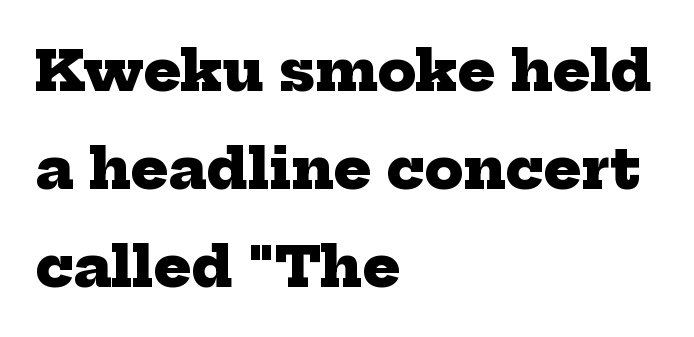
{"serif": "yes", "bold": "yes", "weight": "heavy", "width": "normal", "stroke_contrast": "low", "x_height": "medium", "monospaced": "no", "underline": "no", "align": "left", "line_spacing_ratio": 1.75, "letter_spacing": "normal", "letter_spacing_em": 0.0, "glyph_px": 56}
